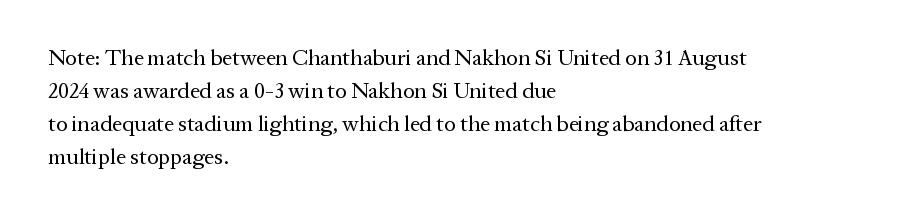
Q: Is the text bold? A: No.
Q: Is the text italic (slanted)? A: No, it is upright.
Q: Is the text underlined? A: No.
Q: How is the paragraph aligned? A: Left-aligned.
Q: Is the spacing between letters normal or unusually wide? A: Normal.
Q: Is the spacing between lines tight, normal or loose? A: Normal.
